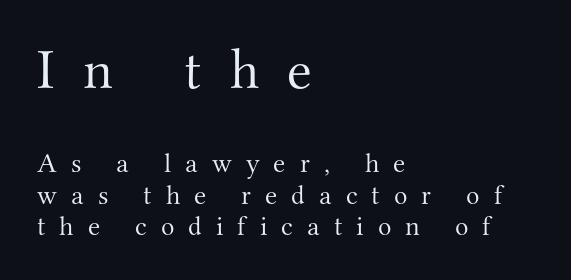
The image shows 57 px light serif type, upright; set left-aligned, tight line spacing (1.12x), unusually wide letter spacing (+0.5 em), not underlined; the first (top) block is 2.04x larger; medium stroke contrast and a small x-height.
